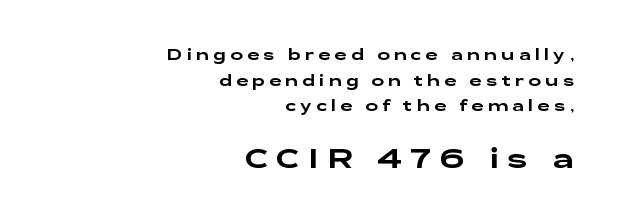
The second block has been scaled up relative to the first. Between one letter and the next there's a generous, obvious gap. Clear beneath every line of the passage. Teacher's note: observe the even right margin — that is flush-right alignment.
